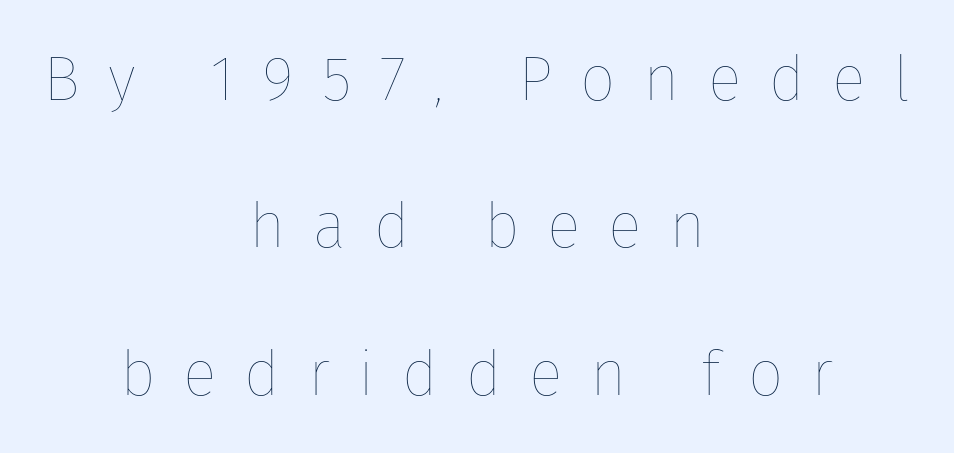
The image shows 63 px thin type, upright; set centered, loose line spacing (2.34x), unusually wide letter spacing (+0.44 em), not underlined; low stroke contrast and a medium x-height.
